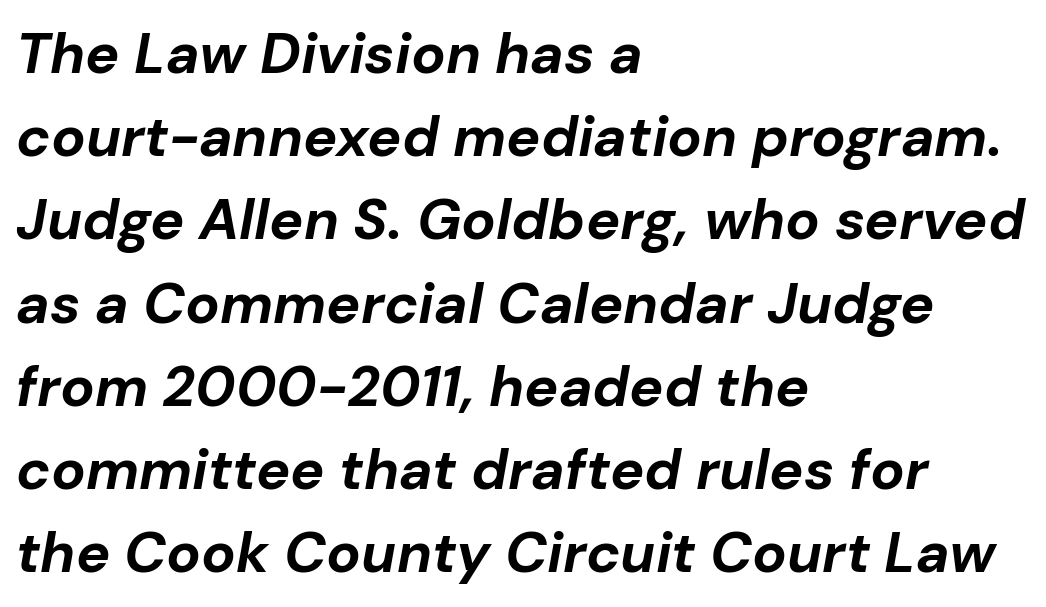
Character widths vary here, with narrow letters taking less room than wide ones. Strokes here are thick enough to call this a true bold. Regular leading. Inter-character spacing is left at the font's built-in metrics. This rendering uses left alignment, leaving the right contour irregular.
